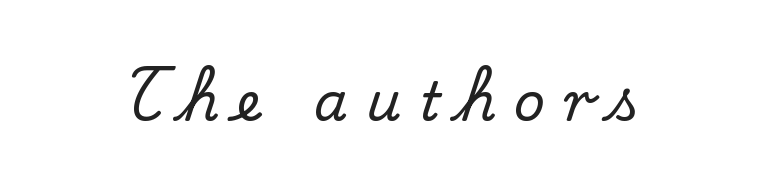
Font category for this specimen: serif. The passage shown is not underscored anywhere. Spacing verdict: proportional, widths tailored to each character. Honestly, the letter spacing is so wide it's the main thing you notice.
